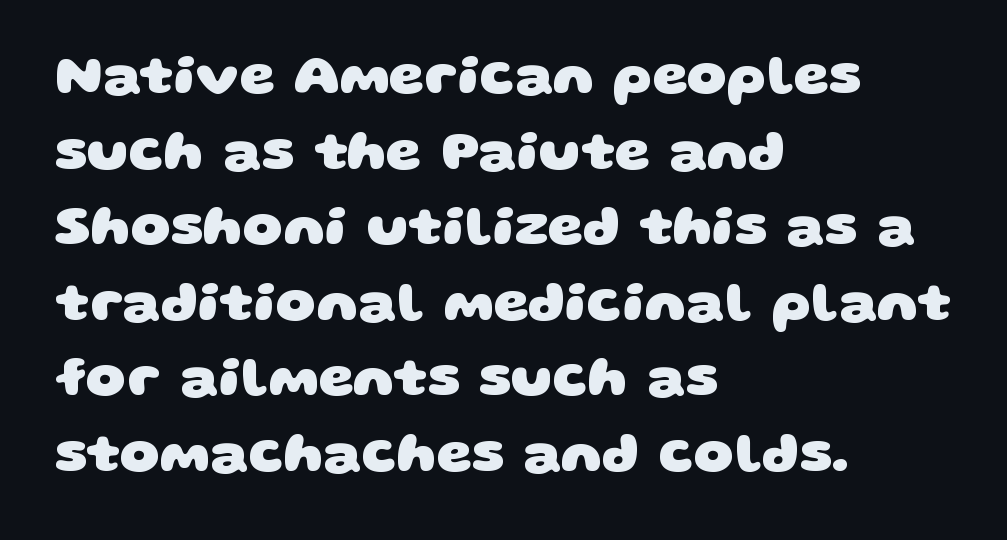
The image shows 56 px heavy, wide sans-serif type; set left-aligned, normal line spacing (1.35x), normal letter spacing, not underlined; low stroke contrast and a large x-height.
